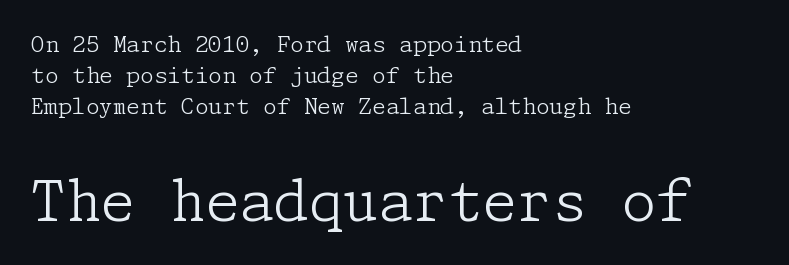
Q: Is the text bold? A: No.
Q: Is the text italic (slanted)? A: No, it is upright.
Q: Is the typeface a serif or a sans-serif typeface? A: Serif.
Q: Is the text underlined? A: No.
Q: How is the paragraph aligned? A: Left-aligned.
Q: Is the spacing between letters normal or unusually wide? A: Normal.
Q: Is the spacing between lines tight, normal or loose? A: Normal.
Q: Which block of text is set in a larger size, the first (top) or the second (bottom)? A: The second (bottom) one.
Q: Width (condensed, normal, or wide)? A: Normal.
Q: Stroke contrast? A: Low.
Q: x-height? A: Medium.
